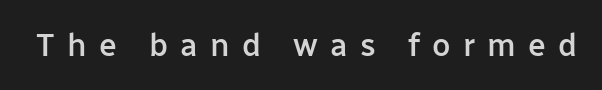
Its strokes are somewhat broadened, the hallmark of semibold type. Each letter keeps its own natural width here, so spacing adapts to shape. This rendering widens character spacing well past its baseline value. Each letter's strokes conclude bluntly, with no projecting serifs. A typesetter would mark this as roman, not italic. Words float on clear page, feet unadorned.
